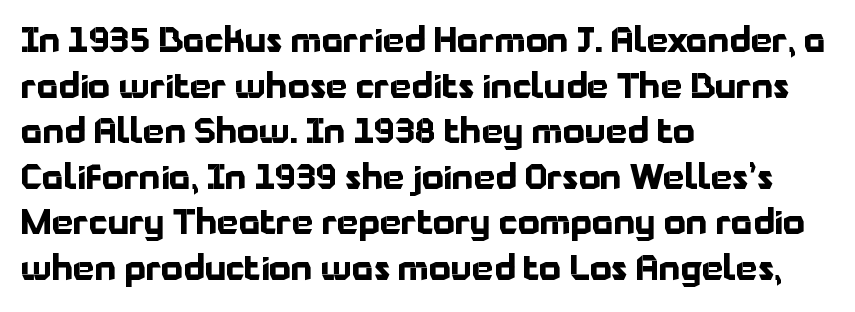
The image shows 34 px bold sans-serif type, upright; set left-aligned, normal line spacing (1.34x), normal letter spacing, not underlined; low stroke contrast and a medium x-height.
